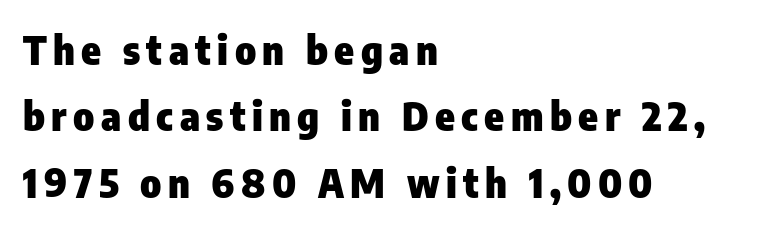
{"serif": "no", "italic": "no", "bold": "yes", "weight": "heavy", "width": "condensed", "stroke_contrast": "low", "x_height": "medium", "monospaced": "no", "underline": "no", "align": "left", "line_spacing": "normal", "line_spacing_ratio": 1.66, "glyph_px": 40}
